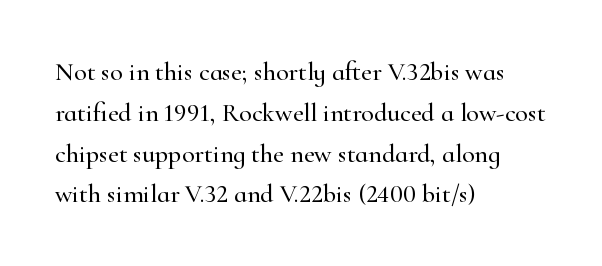
The space between consecutive lines is moderate. This sample uses plain, unmodified letter spacing. Layout note: lines flush left. No italicization has been applied; the sample stays upright. The passage shown is not underscored anywhere.
